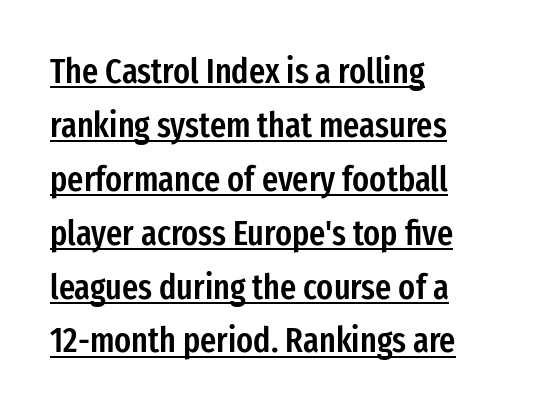
Q: Is the text bold? A: Semi-bold.
Q: Is the text italic (slanted)? A: No, it is upright.
Q: Is the typeface a serif or a sans-serif typeface? A: Sans-serif.
Q: Is the text underlined? A: Yes.
Q: How is the paragraph aligned? A: Left-aligned.
Q: Is the spacing between letters normal or unusually wide? A: Normal.
Q: Is the spacing between lines tight, normal or loose? A: Normal.
Q: Width (condensed, normal, or wide)? A: Condensed.
Q: Stroke contrast? A: Low.
Q: x-height? A: Medium.
Q: Monospaced? A: No.
